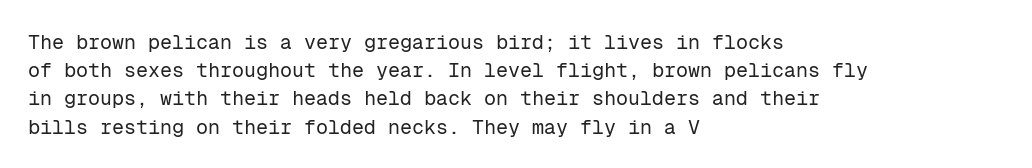
{"italic": "no", "bold": "no", "underline": "no", "align": "left", "line_spacing": "normal", "line_spacing_ratio": 1.41, "letter_spacing": "normal", "letter_spacing_em": 0.0, "glyph_px": 20}
